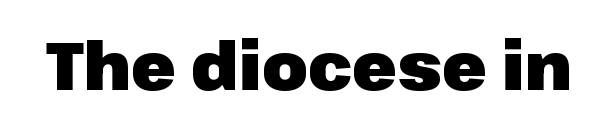
Q: Is the text bold? A: Yes.
Q: Is the text italic (slanted)? A: No, it is upright.
Q: Is the typeface a serif or a sans-serif typeface? A: Sans-serif.
Q: Is the text underlined? A: No.
Q: Is the spacing between letters normal or unusually wide? A: Normal.
Q: Width (condensed, normal, or wide)? A: Normal.
Q: Stroke contrast? A: Low.
Q: x-height? A: Medium.
Q: Monospaced? A: No.
